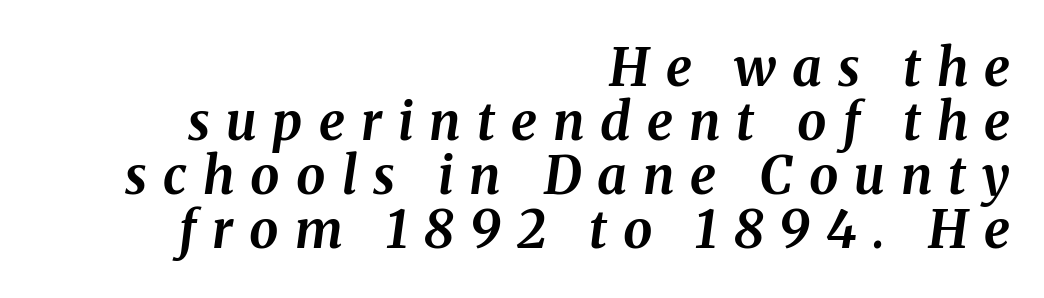
Q: Is the text bold? A: Yes.
Q: Is the text italic (slanted)? A: Yes, it leans right by about 8 degrees.
Q: Is the text underlined? A: No.
Q: How is the paragraph aligned? A: Right-aligned.
Q: Is the spacing between letters normal or unusually wide? A: Unusually wide.
Q: Is the spacing between lines tight, normal or loose? A: Tight.
Q: Width (condensed, normal, or wide)? A: Normal.
Q: Stroke contrast? A: Medium.
Q: x-height? A: Medium.
Q: Monospaced? A: No.
